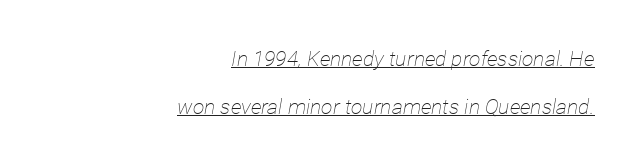
Q: Is the text bold? A: No.
Q: Is the text italic (slanted)? A: Yes, it leans right by about 12 degrees.
Q: Is the text underlined? A: Yes.
Q: How is the paragraph aligned? A: Right-aligned.
Q: Is the spacing between letters normal or unusually wide? A: Normal.
Q: Is the spacing between lines tight, normal or loose? A: Loose.
